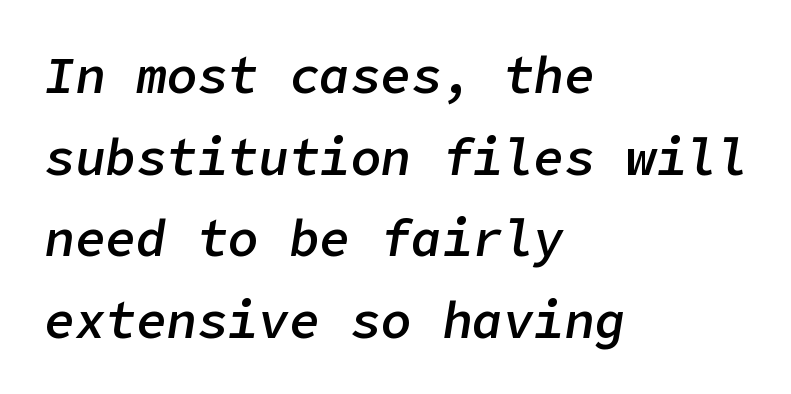
The image shows 51 px semibold type, italic (leaning right); set left-aligned, normal line spacing (1.6x), normal letter spacing, not underlined; low stroke contrast and a medium x-height.
